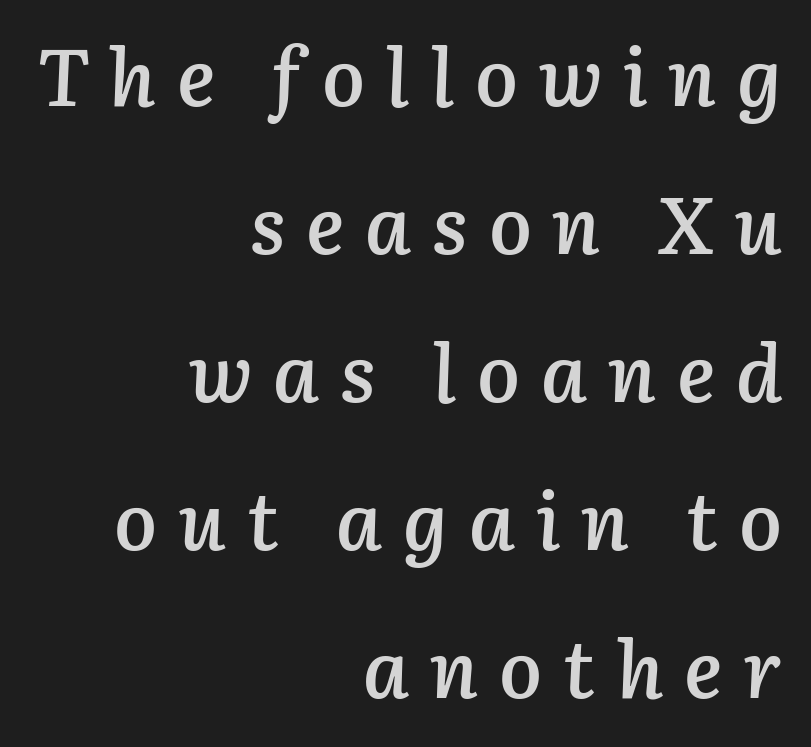
{"italic": "yes", "lean": "right", "slant_degrees": 3, "bold": "semi", "weight": "semibold", "width": "normal", "stroke_contrast": "low", "x_height": "medium", "monospaced": "no", "underline": "no", "align": "right", "line_spacing_ratio": 1.85, "letter_spacing": "wide", "letter_spacing_em": 0.26, "glyph_px": 80}
